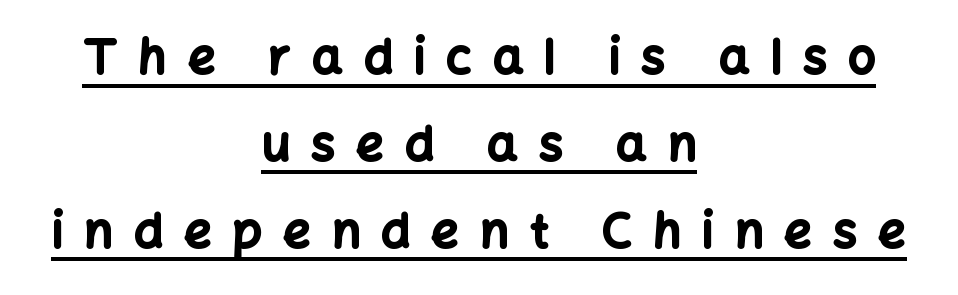
Q: Is the text bold? A: Yes.
Q: Is the text italic (slanted)? A: No, it is upright.
Q: Is the typeface a serif or a sans-serif typeface? A: Sans-serif.
Q: Is the text underlined? A: Yes.
Q: How is the paragraph aligned? A: Centered.
Q: Is the spacing between letters normal or unusually wide? A: Unusually wide.
Q: Width (condensed, normal, or wide)? A: Normal.
Q: Stroke contrast? A: Low.
Q: x-height? A: Medium.
Q: Monospaced? A: No.
